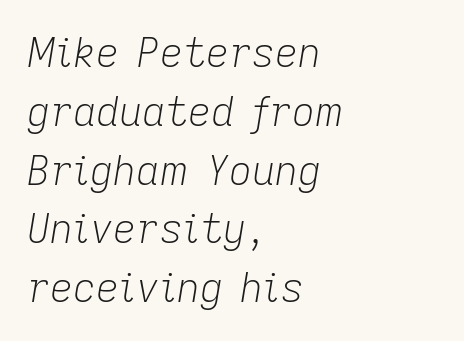
The image shows 40 px light type, italic (leaning right); set left-aligned, normal line spacing (1.47x), normal letter spacing, not underlined; low stroke contrast and a medium x-height.
